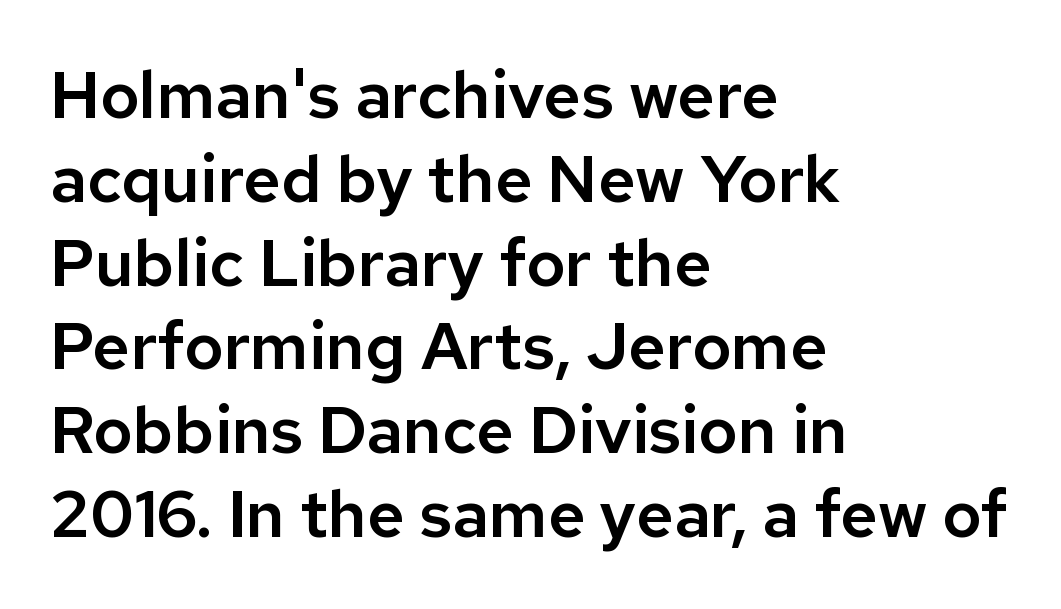
Note the varied advance widths — an 'i' is clearly narrower than an 'm'. Descenders hang freely into open space. The compositor pushed each line to the left boundary. Rows of type keep a routine distance in the vertical direction.
